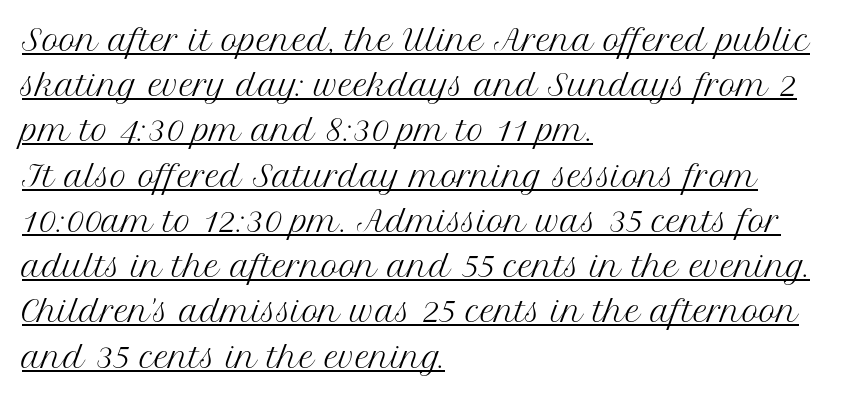
This sample uses a serif face. Think of a printed novel: that variable character pitch is what you see here. How are the letters spaced? Ordinarily, with no added tracking. These lines stack with their left ends in a neat column.
